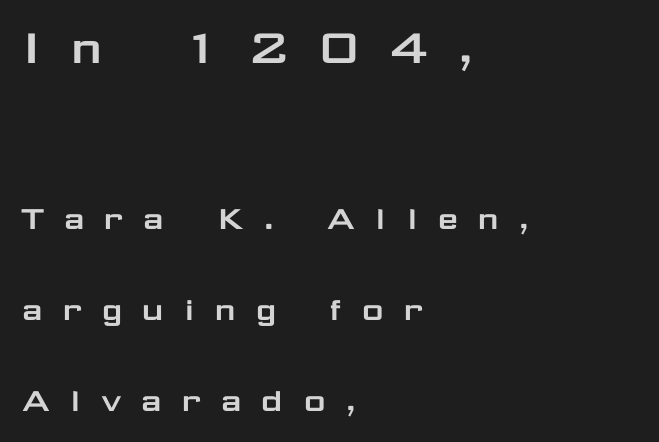
Q: Is the text italic (slanted)? A: No, it is upright.
Q: Is the typeface a serif or a sans-serif typeface? A: Sans-serif.
Q: Is the text underlined? A: No.
Q: How is the paragraph aligned? A: Left-aligned.
Q: Is the spacing between letters normal or unusually wide? A: Unusually wide.
Q: Is the spacing between lines tight, normal or loose? A: Loose.
Q: Which block of text is set in a larger size, the first (top) or the second (bottom)? A: The first (top) one.
Q: Width (condensed, normal, or wide)? A: Wide.
Q: Stroke contrast? A: Low.
Q: x-height? A: Medium.
Q: Monospaced? A: No.
